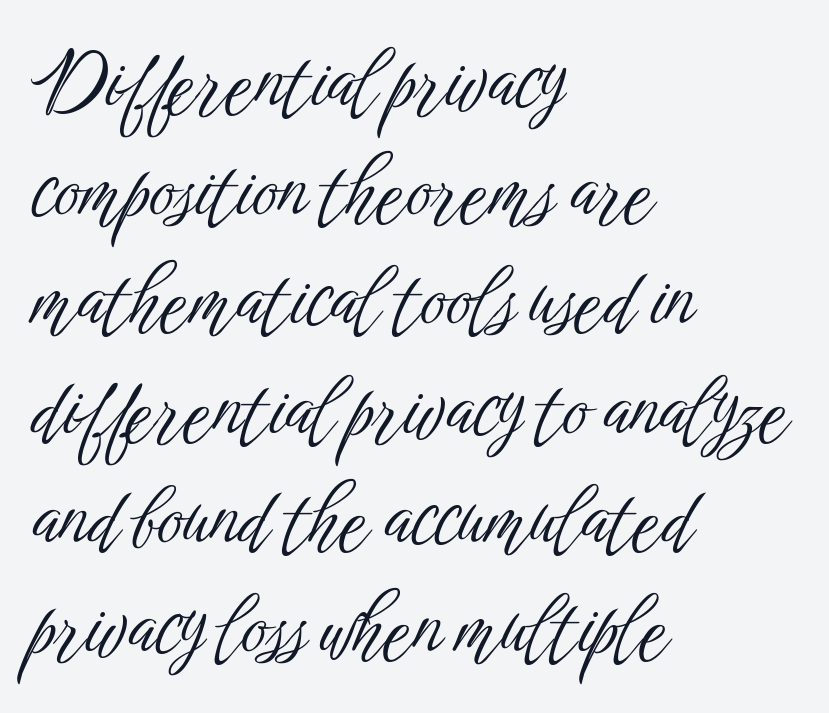
Proportional: the letters do not fall into vertical columns. A normal amount of white space separates one row of letters from the next. Letters rest on an invisible, unmarked baseline. The letterforms sit shoulder to shoulder at normal distance. Vertical stems look standard width or narrower in stroke. This rendering uses left alignment, leaving the right contour irregular.
